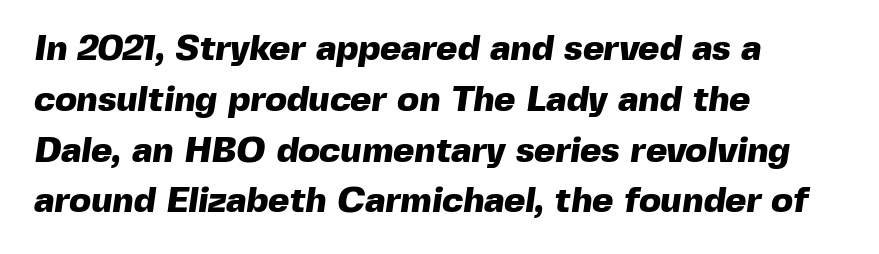
These lines stack with their left ends in a neat column. Descender tails drop into unmarked territory. The typesetting leans heavy: a genuine bold. Think of a printed novel: that variable character pitch is what you see here.
